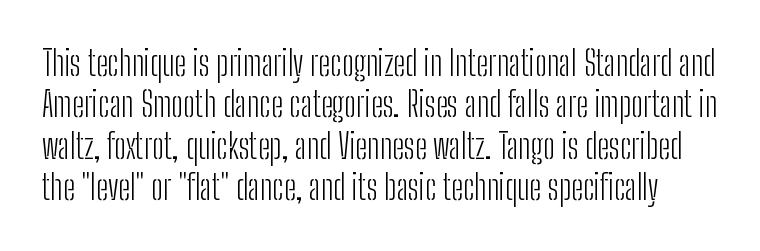
The image shows 34 px light, condensed sans-serif type, upright; set line spacing 1.22x, normal letter spacing, not underlined; low stroke contrast and a medium x-height.
